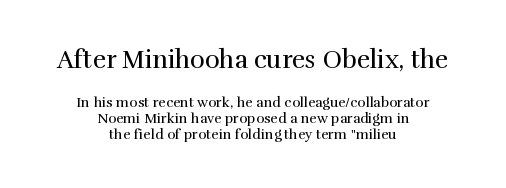
The image shows 25 px text type, upright; set centered, tight line spacing (1.15x), normal letter spacing, not underlined; the first (top) block is 1.79x larger.
